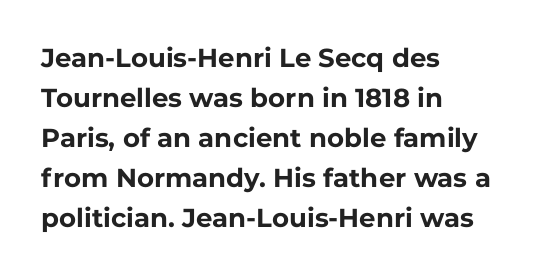
{"italic": "no", "bold": "yes", "underline": "no", "align": "left", "line_spacing": "normal", "line_spacing_ratio": 1.54, "letter_spacing": "normal", "letter_spacing_em": 0.0, "glyph_px": 26}
